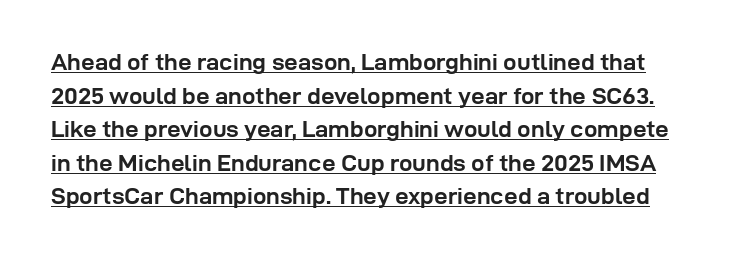
Q: Is the text bold? A: Yes.
Q: Is the text italic (slanted)? A: No, it is upright.
Q: Is the text underlined? A: Yes.
Q: Is the spacing between letters normal or unusually wide? A: Normal.
Q: Is the spacing between lines tight, normal or loose? A: Normal.
